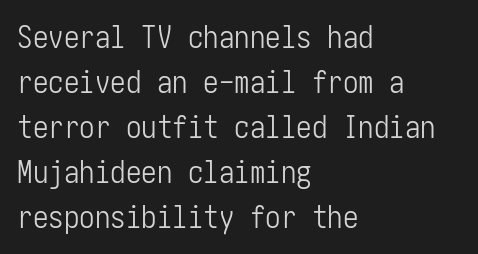
The image shows 31 px light, condensed sans-serif type, upright; set left-aligned, normal line spacing (1.45x), normal letter spacing, not underlined; low stroke contrast and a medium x-height.
